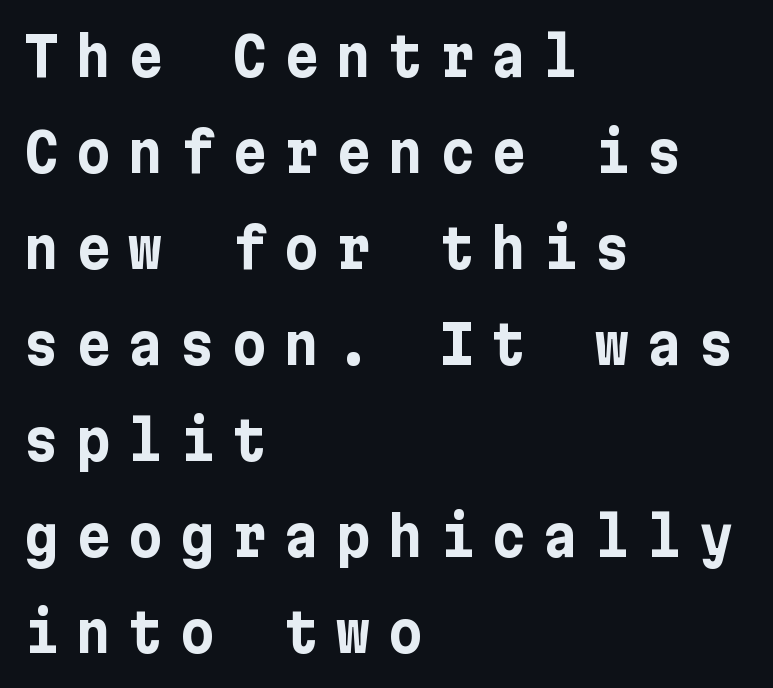
{"serif": "no", "italic": "no", "bold": "yes", "weight": "bold", "width": "normal", "stroke_contrast": "low", "x_height": "medium", "underline": "no", "align": "left", "line_spacing_ratio": 1.81, "letter_spacing": "wide", "letter_spacing_em": 0.33, "glyph_px": 53}
